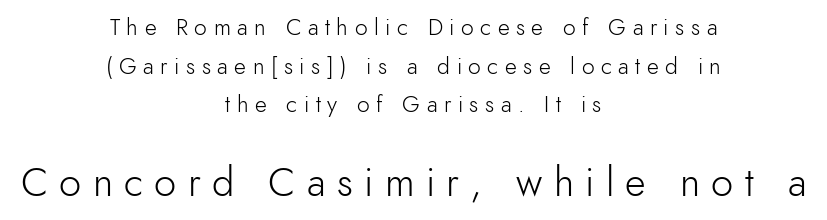
The weight tops out at a normal text grade. The letters stand upright; this is a roman face. Small over large — that's the arrangement of the two blocks here. The passage shown has open, widely tracked lettering throughout. Caption: multi-line text, centered on the measure.
